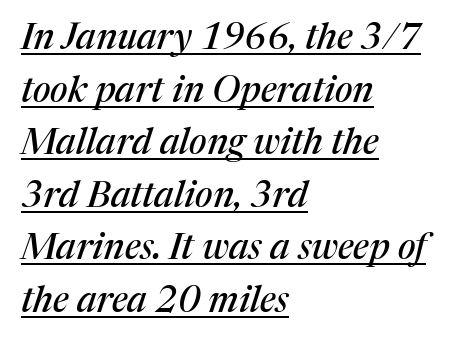
{"serif": "yes", "italic": "yes", "lean": "right", "slant_degrees": 17, "width": "normal", "stroke_contrast": "medium", "x_height": "medium", "monospaced": "no", "underline": "yes", "align": "left", "line_spacing": "normal", "line_spacing_ratio": 1.46, "letter_spacing": "normal", "letter_spacing_em": 0.0, "glyph_px": 36}
